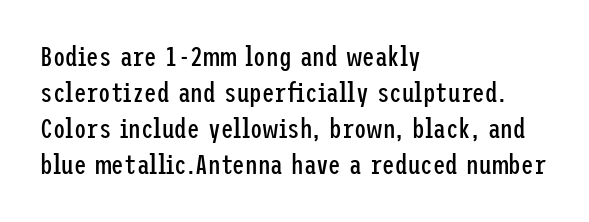
Q: Is the text bold? A: No.
Q: Is the text italic (slanted)? A: No, it is upright.
Q: Is the typeface a serif or a sans-serif typeface? A: Sans-serif.
Q: Is the text underlined? A: No.
Q: How is the paragraph aligned? A: Left-aligned.
Q: Is the spacing between letters normal or unusually wide? A: Normal.
Q: Is the spacing between lines tight, normal or loose? A: Normal.
Q: Width (condensed, normal, or wide)? A: Condensed.
Q: Stroke contrast? A: Low.
Q: x-height? A: Medium.
